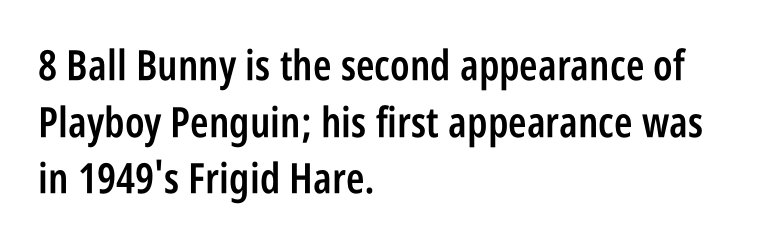
Looks like regular typesetting: each glyph gets only the width it needs. Horizontally, the lines are justified to the leading edge only. Compared with an ordinary text face, these strokes are moderately heavier — a semibold. Check where the strokes stop: nothing finishes them off — pure sans. The rendering uses a moderate line-height, typical for paragraphs.
